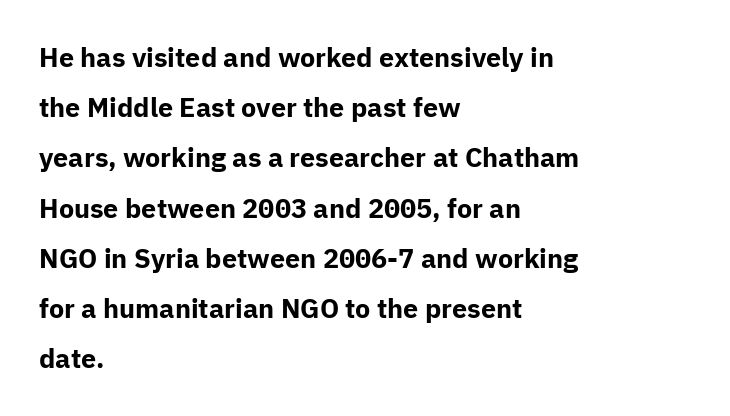
The type is set solid horizontally, with unmodified tracking. On the weight axis this lands at bold, roughly 700. One-word summary of the alignment: left. Quick note: underline off. This sample uses an upright cut, with every glyph sitting square on the baseline.
